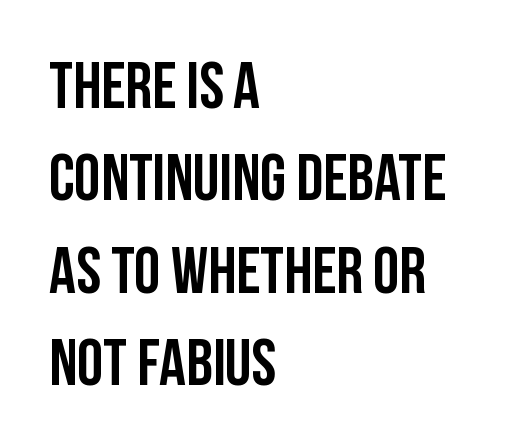
Posture: upright roman. Short and long lines alike share a common starting point at left. Here the designer chose a conventional face with non-uniform glyph widths. Honestly, the letter spacing is just normal — you wouldn't notice it. Compared with typical paragraphs, the rows here are spaced about the same.
